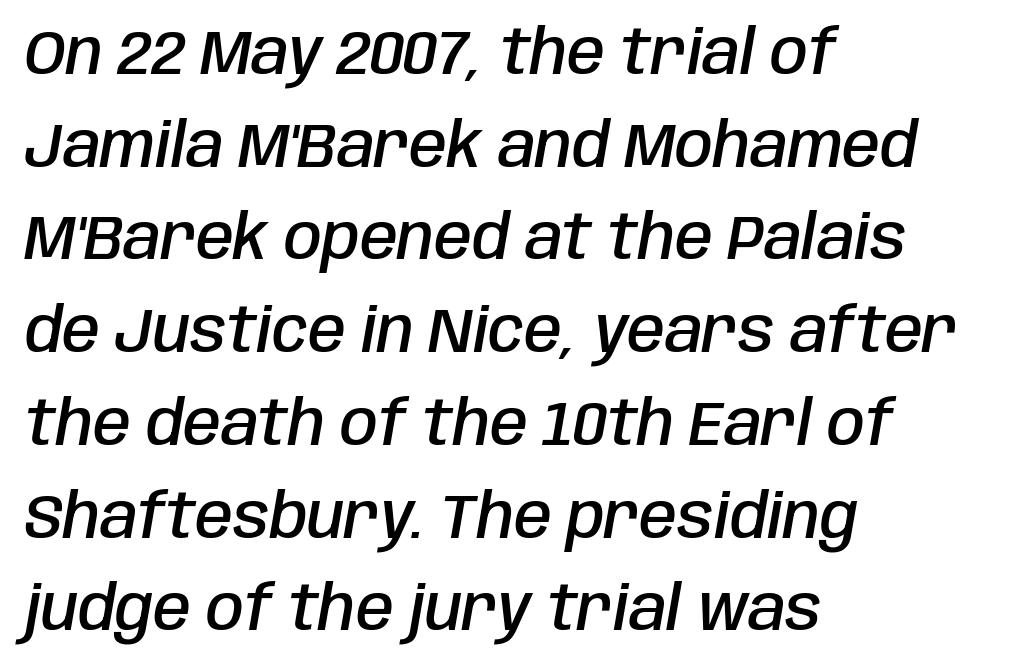
The image shows 61 px semibold, condensed type, italic (leaning right); set left-aligned, normal line spacing (1.52x), normal letter spacing, not underlined; low stroke contrast and a large x-height.
